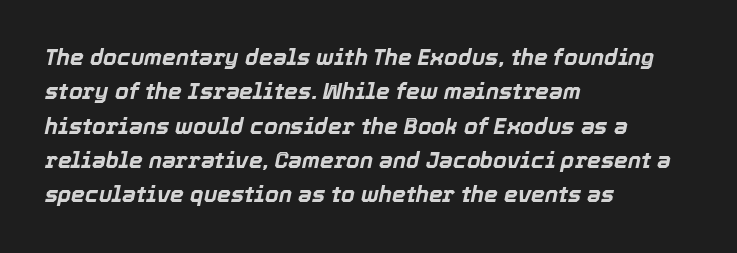
{"italic": "yes", "lean": "right", "slant_degrees": 12, "bold": "yes", "underline": "no", "align": "left", "line_spacing": "normal", "line_spacing_ratio": 1.56, "letter_spacing": "normal", "letter_spacing_em": 0.0, "glyph_px": 22}
